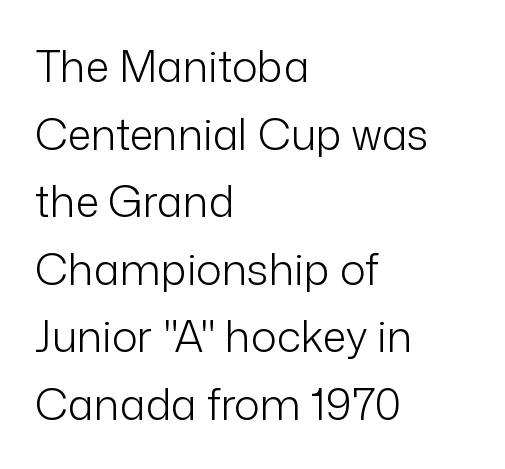
The image shows 43 px light sans-serif type, upright; set left-aligned, normal line spacing (1.57x), normal letter spacing, not underlined; low stroke contrast and a medium x-height.
